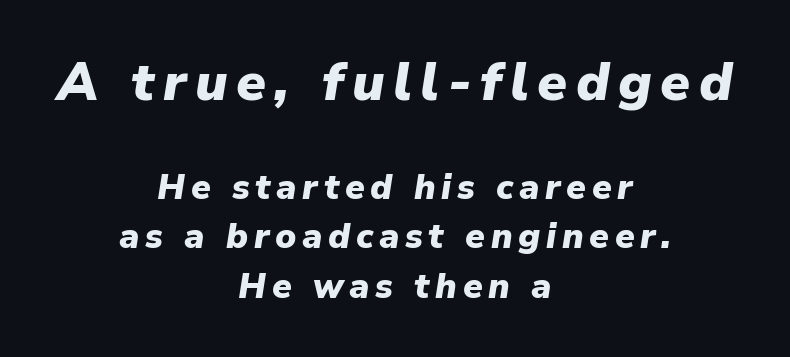
{"italic": "yes", "lean": "right", "slant_degrees": 9, "bold": "yes", "weight": "heavy", "width": "normal", "stroke_contrast": "low", "x_height": "medium", "monospaced": "no", "underline": "no", "align": "center", "line_spacing": "normal", "line_spacing_ratio": 1.41, "larger_block": "first", "size_ratio": 1.51, "glyph_px": 53}
